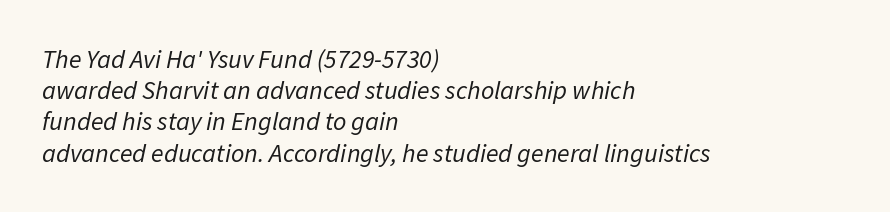
Q: Is the text bold? A: No.
Q: Is the text italic (slanted)? A: Yes, it leans right by about 11 degrees.
Q: Is the text underlined? A: No.
Q: How is the paragraph aligned? A: Left-aligned.
Q: Is the spacing between letters normal or unusually wide? A: Normal.
